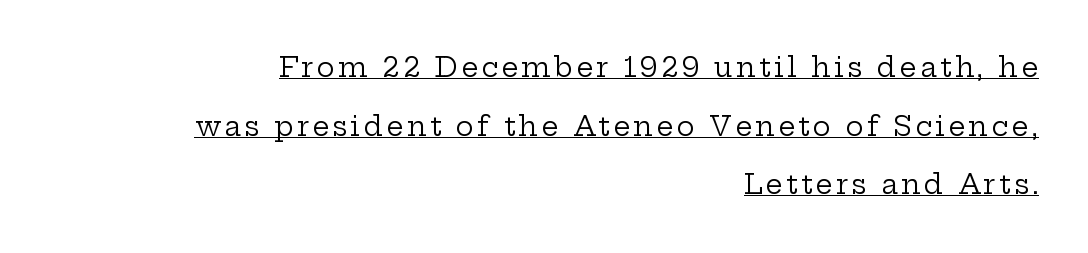
{"italic": "no", "bold": "no", "underline": "yes", "align": "right", "line_spacing": "loose", "line_spacing_ratio": 2.17, "glyph_px": 27}
